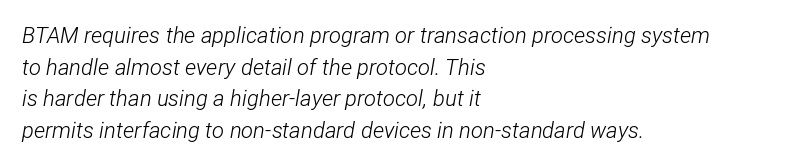
The image shows 22 px text type, italic (leaning right); set left-aligned, normal line spacing (1.44x), normal letter spacing, not underlined.
